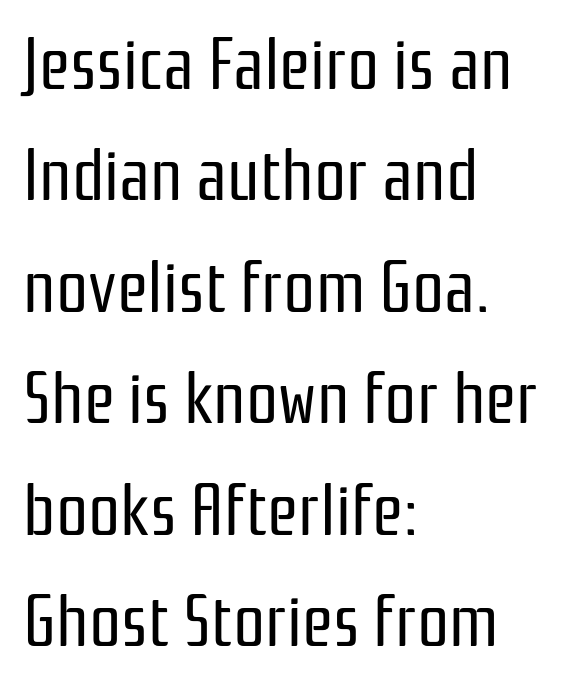
Q: Is the text bold? A: No.
Q: Is the text italic (slanted)? A: No, it is upright.
Q: Is the typeface a serif or a sans-serif typeface? A: Sans-serif.
Q: Is the text underlined? A: No.
Q: How is the paragraph aligned? A: Left-aligned.
Q: Is the spacing between letters normal or unusually wide? A: Normal.
Q: Is the spacing between lines tight, normal or loose? A: Normal.
Q: Width (condensed, normal, or wide)? A: Condensed.
Q: Stroke contrast? A: Low.
Q: x-height? A: Medium.
Q: Monospaced? A: No.
